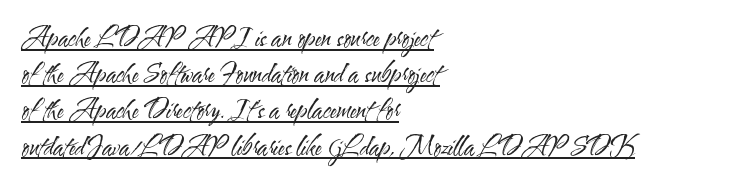
The image shows 25 px text type; set left-aligned, normal line spacing (1.45x), normal letter spacing, underlined.
